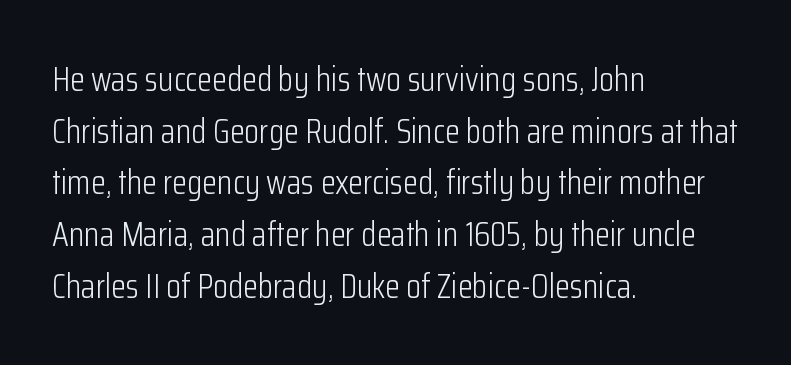
{"serif": "no", "italic": "no", "bold": "no", "weight": "light", "width": "condensed", "stroke_contrast": "low", "x_height": "medium", "monospaced": "no", "underline": "no", "align": "left", "line_spacing": "normal", "line_spacing_ratio": 1.52, "letter_spacing": "normal", "letter_spacing_em": 0.0, "glyph_px": 34}
